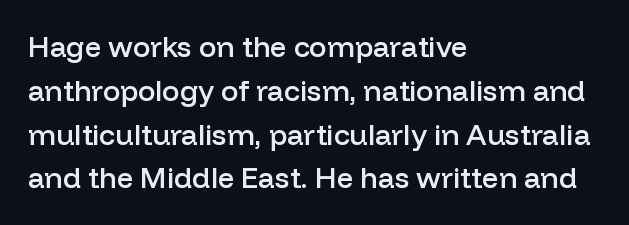
{"serif": "no", "italic": "no", "bold": "semi", "weight": "semibold", "width": "normal", "stroke_contrast": "low", "x_height": "medium", "monospaced": "no", "underline": "no", "align": "left", "line_spacing": "normal", "line_spacing_ratio": 1.51, "letter_spacing": "normal", "letter_spacing_em": 0.0, "glyph_px": 29}
